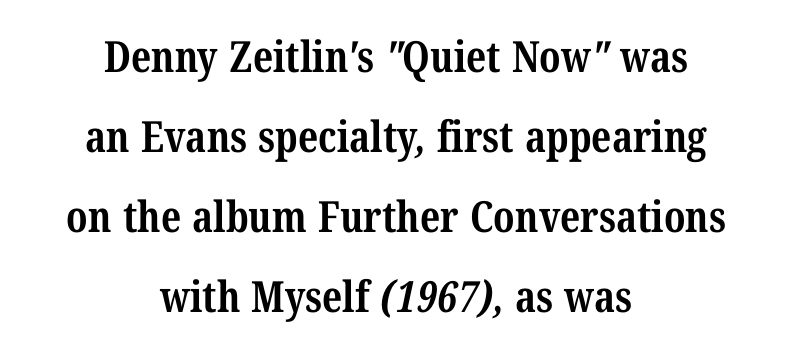
{"serif": "yes", "bold": "yes", "weight": "bold", "width": "condensed", "stroke_contrast": "medium", "x_height": "medium", "monospaced": "no", "underline": "no", "align": "center", "line_spacing_ratio": 1.86, "letter_spacing": "normal", "letter_spacing_em": 0.0, "glyph_px": 43}
